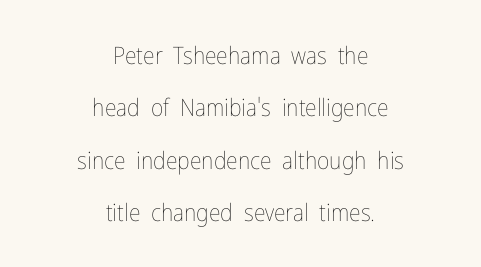
{"italic": "no", "bold": "no", "underline": "no", "align": "center", "line_spacing": "loose", "line_spacing_ratio": 2.18, "letter_spacing": "normal", "letter_spacing_em": 0.0, "glyph_px": 24}
